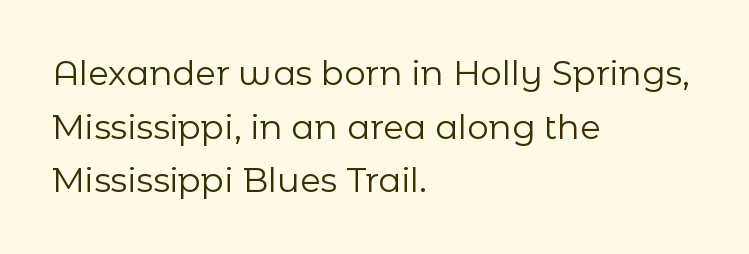
Evenly set lines give the paragraph a standard silhouette. Students, note that the glyphs here touch the page at normal intervals. Type without underlining. The strokes are not fattened; the text isn't bold. Proportional: the letters do not fall into vertical columns. This is roman type, the default non-slanted kind.
